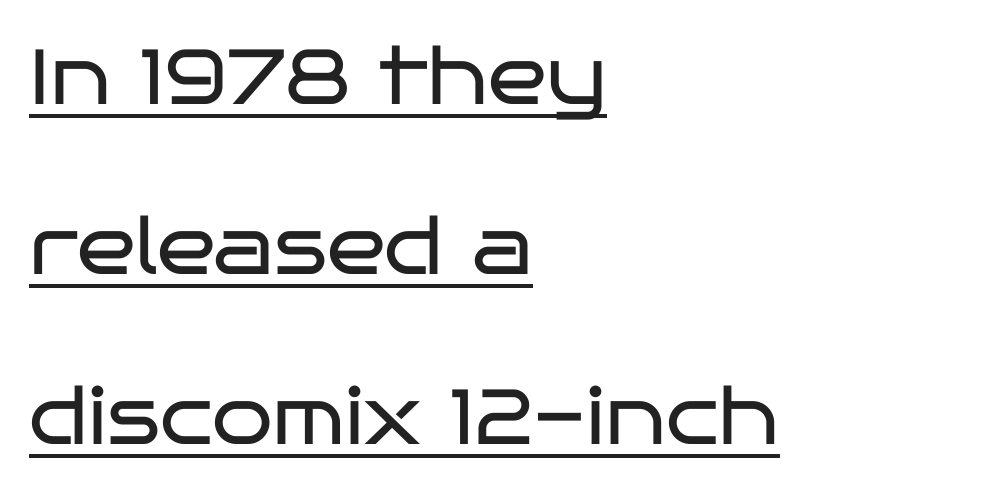
{"serif": "no", "italic": "no", "bold": "no", "weight": "regular", "width": "wide", "stroke_contrast": "low", "x_height": "large", "monospaced": "no", "underline": "yes", "align": "left", "line_spacing": "loose", "line_spacing_ratio": 2.18, "letter_spacing": "normal", "letter_spacing_em": 0.0, "glyph_px": 78}
